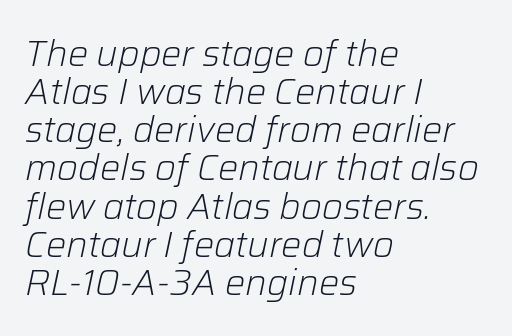
The image shows 36 px light type, italic (leaning right); set left-aligned, tight line spacing (1.06x), normal letter spacing, not underlined; low stroke contrast and a medium x-height.
